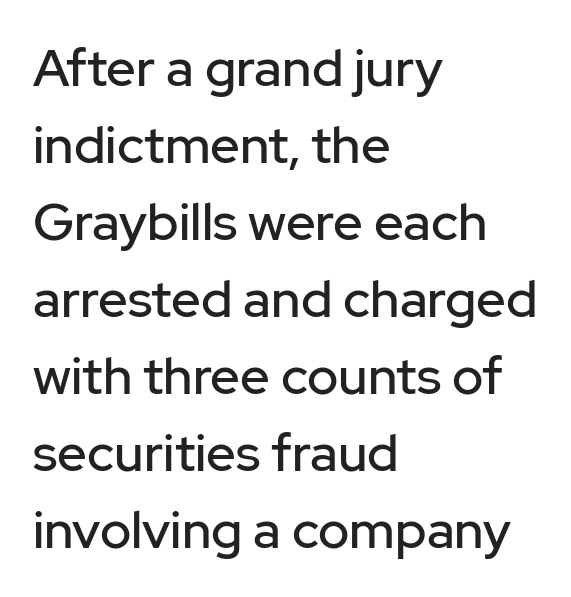
Only glyphs here, with clear space below each row. The typeface chosen for these lines omits serifs. Tall strokes in this sample are plumb rather than angled. The face used here is proportionally spaced, like ordinary book or web type. There is no visible air inserted between adjacent glyphs. Reading down the block, your eye returns to a fixed left position each line.
